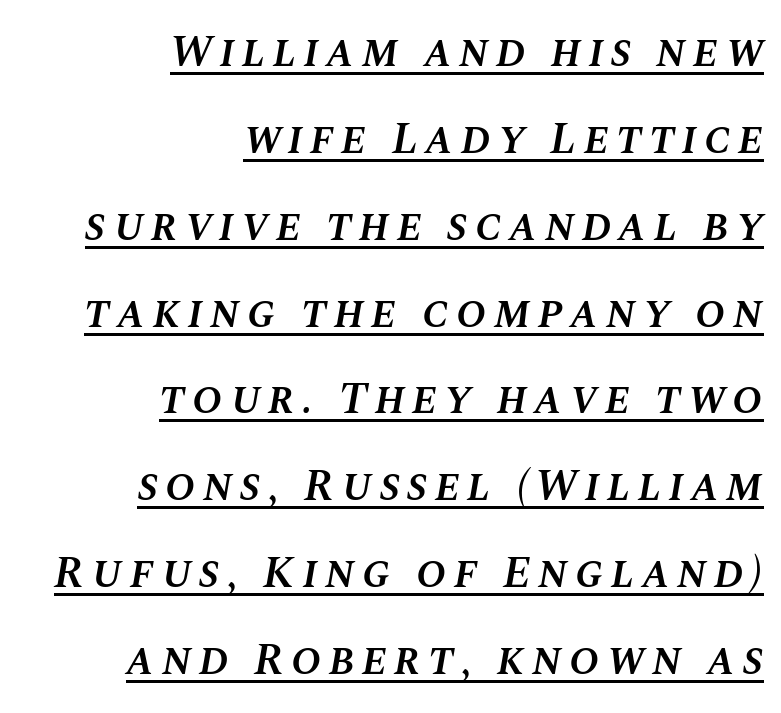
These lines were composed using italics. A typesetter would call this proportional, since set widths differ per character. Stroke thickness is moderately raised; the sample reads as semibold. Each line of the rendering has a horizontal stroke beneath the glyphs. The lines are quadded right.
